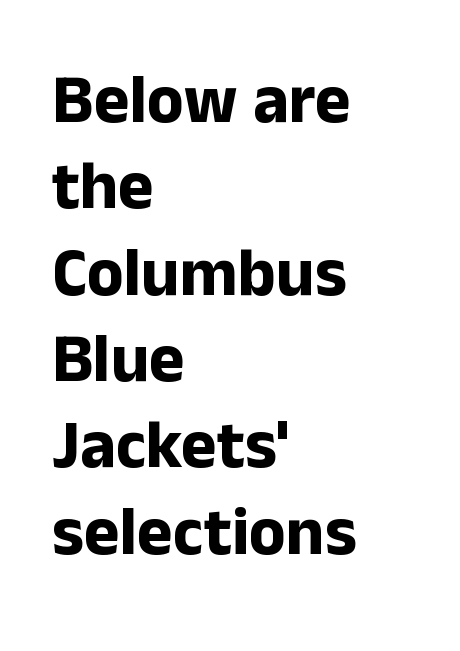
The image shows 68 px bold sans-serif type, upright; set left-aligned, normal line spacing (1.27x), normal letter spacing, not underlined; low stroke contrast and a medium x-height.
